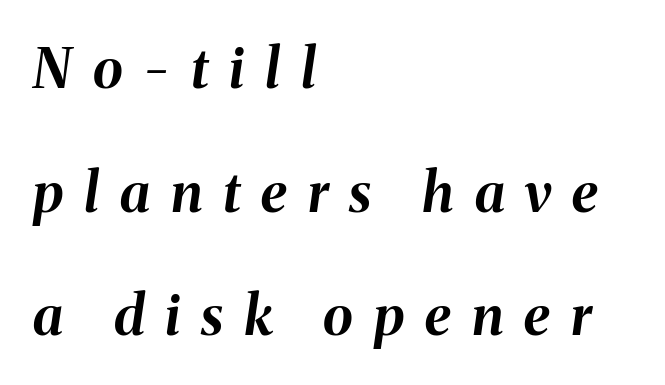
What's the leading like? Stretched, with rows far apart. You can tell it's italic because the verticals aren't actually vertical. The gaps between neighbouring characters are conspicuously large. A typesetter would call this proportional, since set widths differ per character. Type without underlining.
